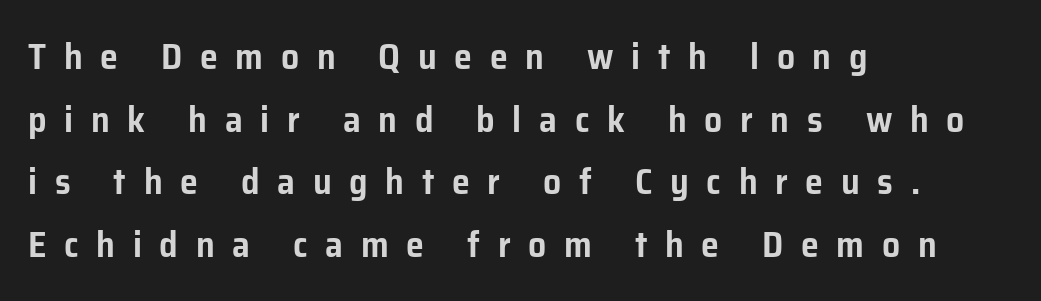
The lettering stays uniformly vertical, giving the passage a roman look. Beneath every word, the page is bare. Observe the wide spacing: letters keep a clear distance from each other. If you drew a ruler down the left edge, every line would touch it. Here the designer chose a conventional face with non-uniform glyph widths. Typographically, this falls in the sans-serif category.
